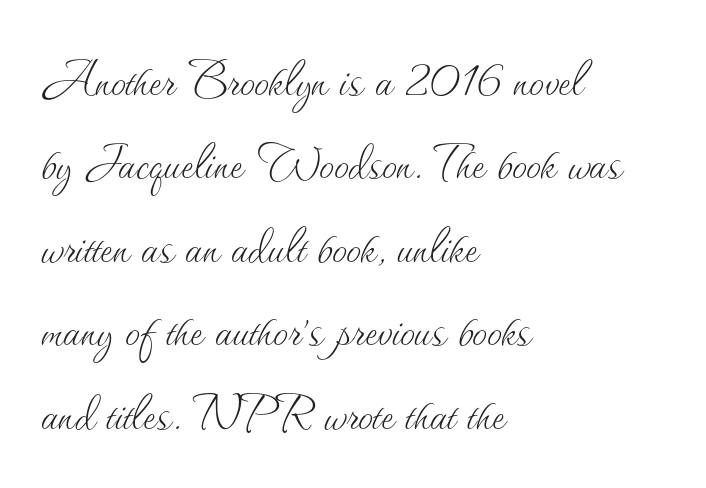
The image shows 60 px thin type; set left-aligned, normal line spacing (1.39x), normal letter spacing, not underlined; medium stroke contrast and a small x-height.
